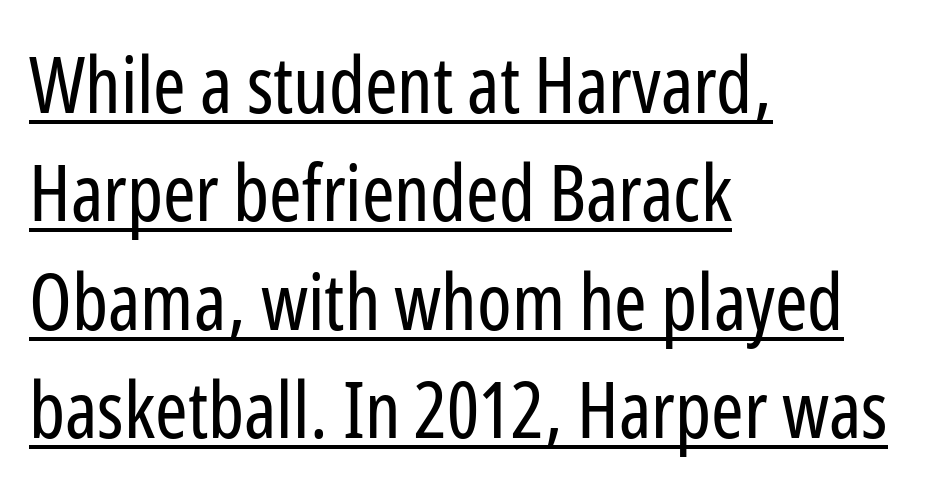
Q: Is the text bold? A: No.
Q: Is the text italic (slanted)? A: No, it is upright.
Q: Is the typeface a serif or a sans-serif typeface? A: Sans-serif.
Q: Is the text underlined? A: Yes.
Q: How is the paragraph aligned? A: Left-aligned.
Q: Is the spacing between letters normal or unusually wide? A: Normal.
Q: Is the spacing between lines tight, normal or loose? A: Normal.
Q: Width (condensed, normal, or wide)? A: Condensed.
Q: Stroke contrast? A: Low.
Q: x-height? A: Medium.
Q: Monospaced? A: No.
